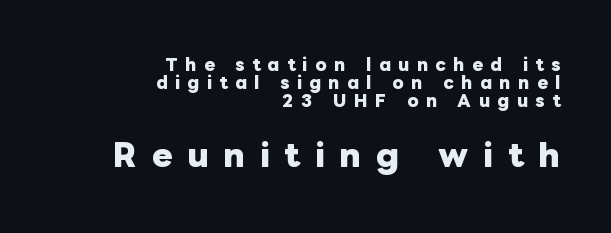
Q: Is the text bold? A: Yes.
Q: Is the text italic (slanted)? A: No, it is upright.
Q: Is the text underlined? A: No.
Q: How is the paragraph aligned? A: Right-aligned.
Q: Is the spacing between letters normal or unusually wide? A: Unusually wide.
Q: Is the spacing between lines tight, normal or loose? A: Tight.
Q: Which block of text is set in a larger size, the first (top) or the second (bottom)? A: The second (bottom) one.
Q: Width (condensed, normal, or wide)? A: Normal.
Q: Stroke contrast? A: Low.
Q: x-height? A: Medium.
Q: Monospaced? A: No.
